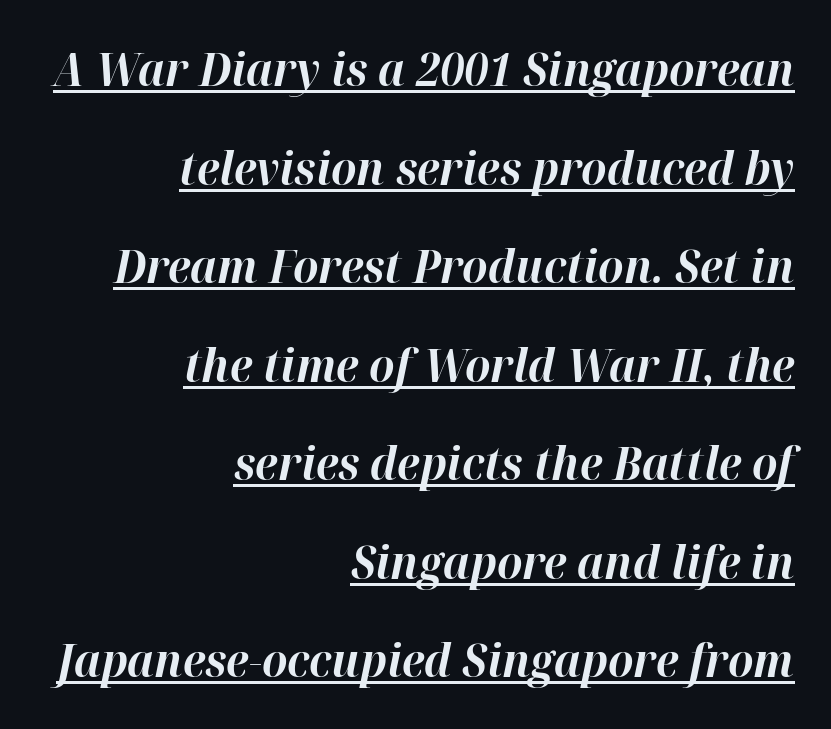
The image shows 45 px bold type, italic (leaning right); set right-aligned, loose line spacing (2.19x), normal letter spacing, underlined; high stroke contrast and a medium x-height.
